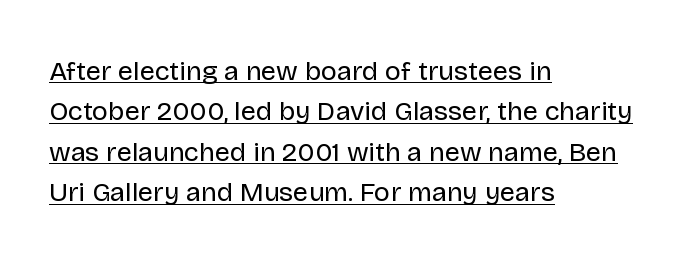
The image shows 27 px text type, upright; set left-aligned, normal line spacing (1.5x), normal letter spacing, underlined.
